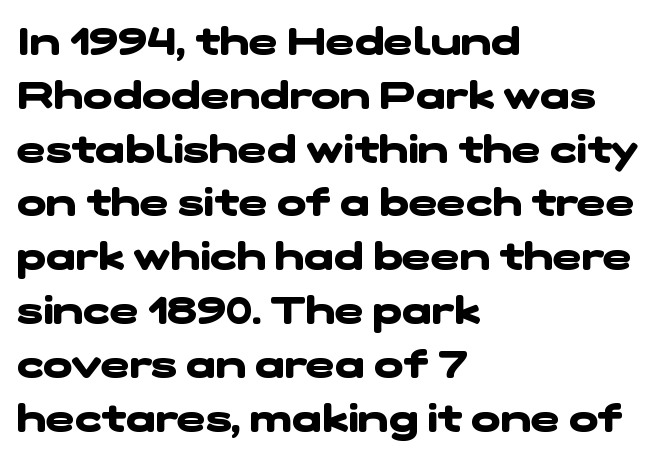
In terms of letterform style, serifs are entirely absent. As a designer I'd log this as weight 700, bold. Each letter keeps its own natural width here, so spacing adapts to shape. This rendering uses left alignment, leaving the right contour irregular.
